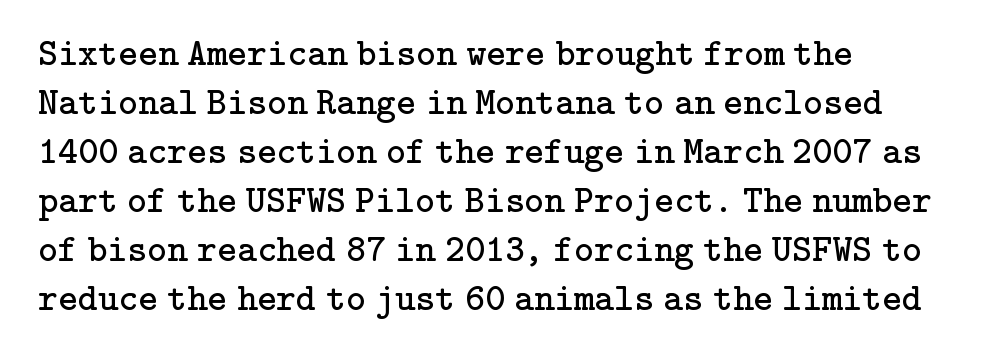
Lines of text with bare space underneath. Unbolded letterforms with no extra heft. Alignment: flush left. Inter-character spacing is left at the font's built-in metrics. These lines are composed in type with serifs.
